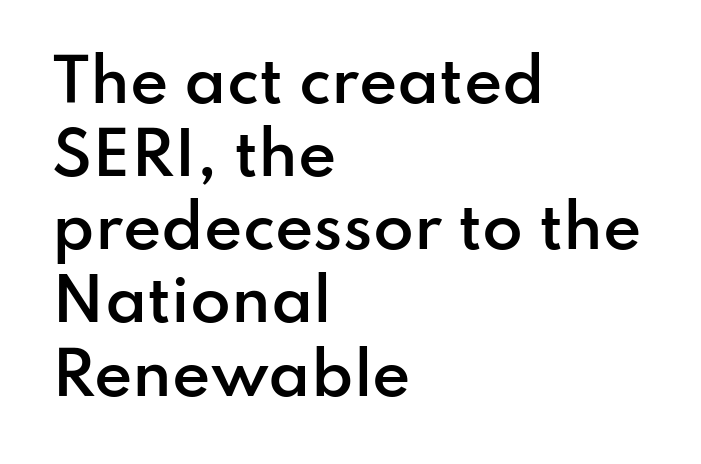
Serif or sans? Sans — the stroke terminals are bare. The rag falls on the right side of this text block. Character widths vary here, with narrow letters taking less room than wide ones. Firm but not heavy-handed strokes: this text is semibold.
